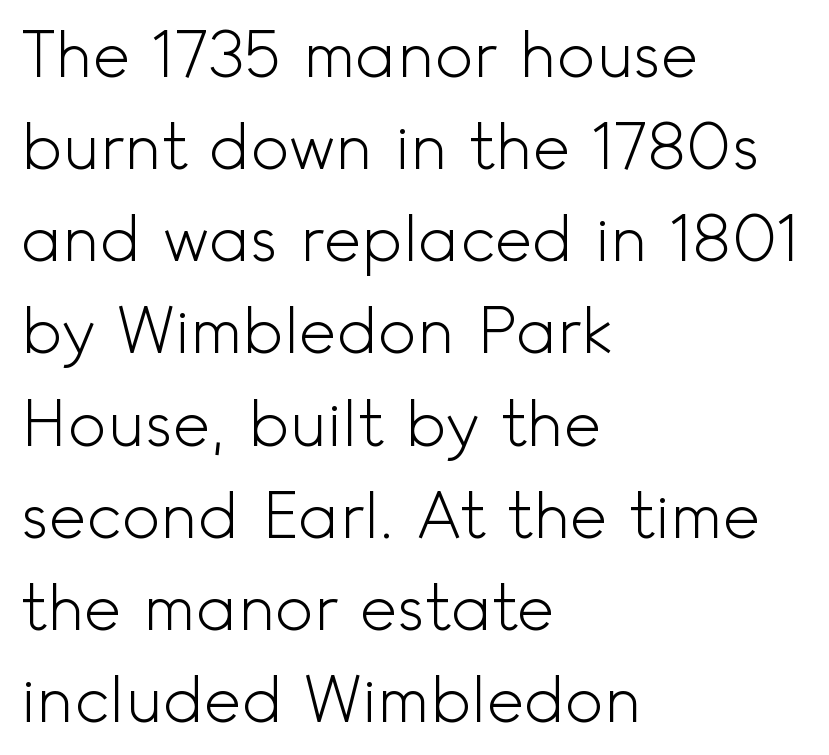
Q: Is the text bold? A: No.
Q: Is the text italic (slanted)? A: No, it is upright.
Q: Is the typeface a serif or a sans-serif typeface? A: Sans-serif.
Q: Is the text underlined? A: No.
Q: How is the paragraph aligned? A: Left-aligned.
Q: Is the spacing between letters normal or unusually wide? A: Normal.
Q: Is the spacing between lines tight, normal or loose? A: Normal.
Q: Width (condensed, normal, or wide)? A: Normal.
Q: x-height? A: Small.
Q: Monospaced? A: No.
